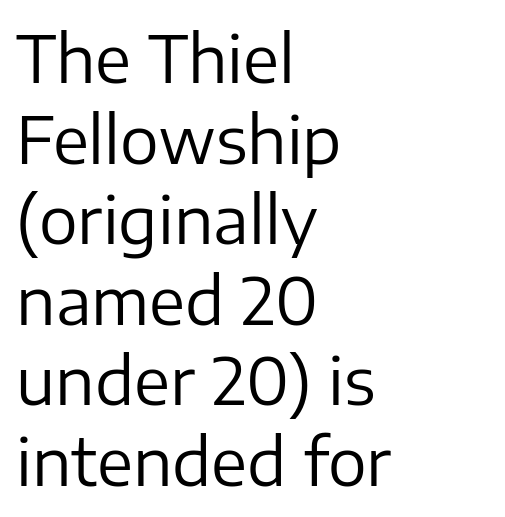
{"serif": "no", "italic": "no", "bold": "no", "weight": "regular", "width": "normal", "stroke_contrast": "low", "x_height": "medium", "monospaced": "no", "underline": "no", "align": "left", "line_spacing_ratio": 1.24, "letter_spacing": "normal", "letter_spacing_em": 0.0, "glyph_px": 65}
